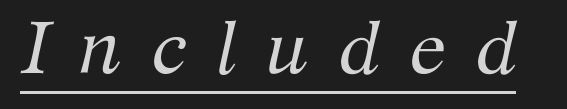
{"serif": "yes", "italic": "yes", "lean": "right", "slant_degrees": 12, "bold": "no", "weight": "regular", "width": "normal", "stroke_contrast": "medium", "x_height": "medium", "monospaced": "no", "underline": "yes", "letter_spacing": "wide", "letter_spacing_em": 0.4, "glyph_px": 74}
